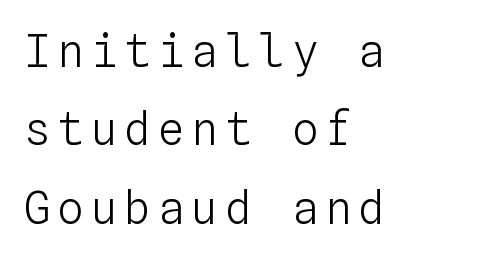
Characters remain perfectly vertical along every line. Think standard paragraph weight, or any step lighter than that. Where is the straight margin? On the left. The passage shown is typed in a monospace face where columns stay perfectly aligned. Underlining? Definitely not there.
